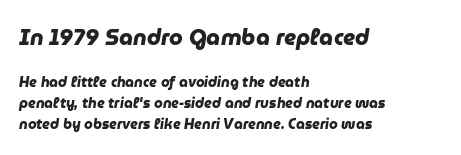
The image shows 22 px bold type; set left-aligned, normal line spacing (1.5x), normal letter spacing, not underlined; the first (top) block is 1.57x larger.
